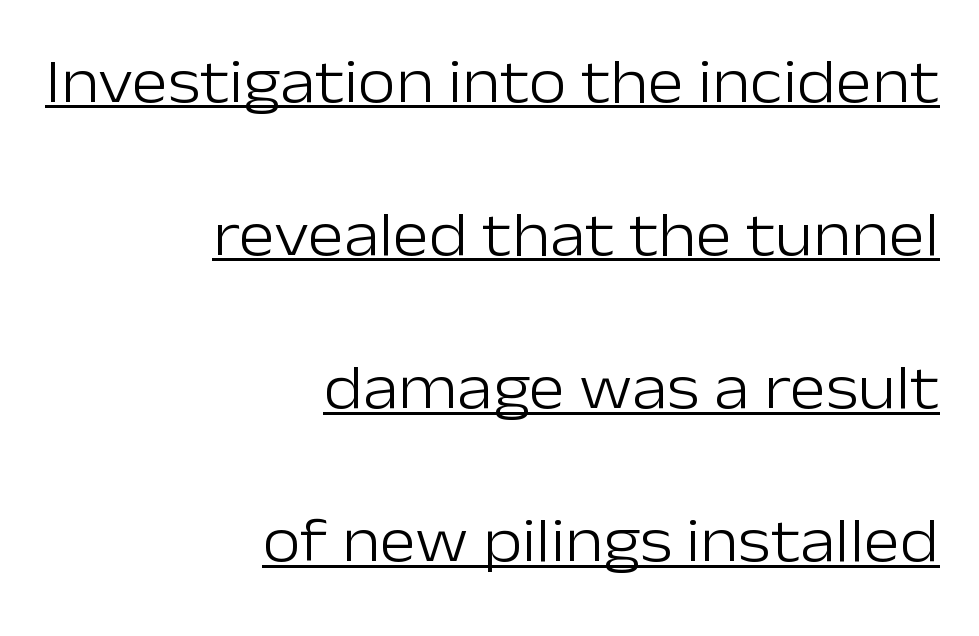
Caption: lettering with a line underneath. The typography opts for an upright posture over an oblique one. Note the varied advance widths — an 'i' is clearly narrower than an 'm'. These lines keep a tight, regular rhythm from letter to letter. A typesetter would label this face a sans. Widely set lines give the paragraph a tall, airy silhouette.
